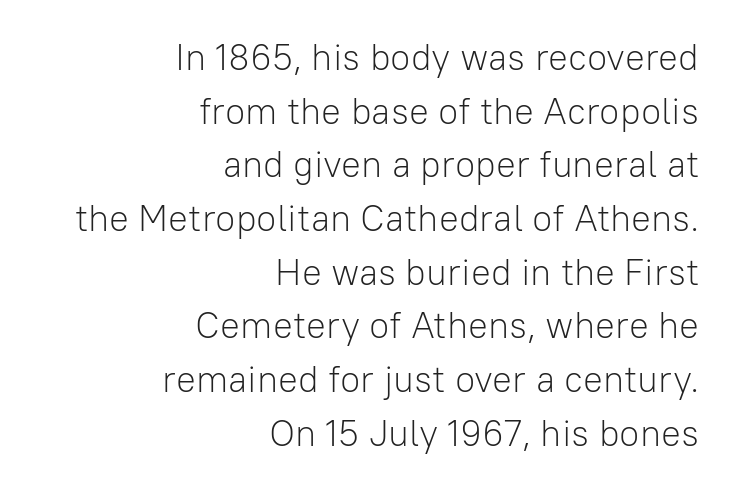
The image shows 37 px light sans-serif type, upright; set right-aligned, normal line spacing (1.45x), normal letter spacing, not underlined; low stroke contrast and a medium x-height.
